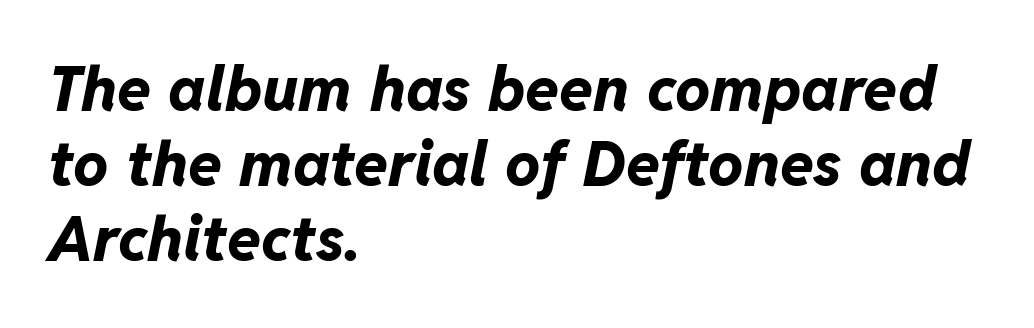
{"italic": "yes", "lean": "right", "slant_degrees": 11, "bold": "yes", "weight": "bold", "width": "normal", "stroke_contrast": "low", "x_height": "medium", "monospaced": "no", "underline": "no", "align": "left", "line_spacing_ratio": 1.21, "letter_spacing": "normal", "letter_spacing_em": 0.0, "glyph_px": 62}
